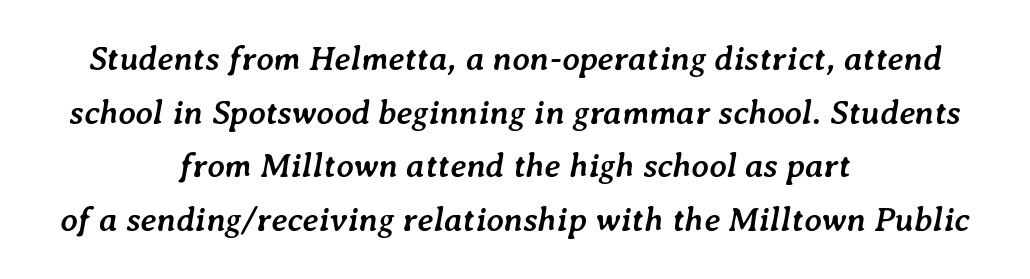
The lettering tilts uniformly, giving the passage an italic look. Chunky letters — that's bold for sure. If you measured baseline to baseline, you'd find a middling distance. Lines of text with bare space underneath. Reading down the block, each line starts at a different indent, mirrored at its end.
